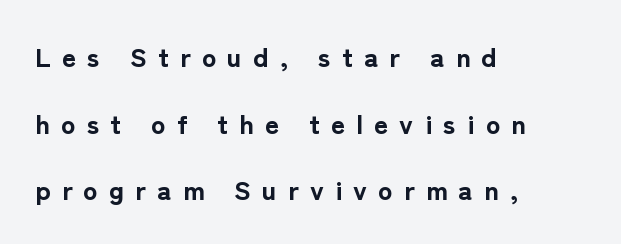
The image shows 27 px bold type, upright; set left-aligned, loose line spacing (2.47x), unusually wide letter spacing (+0.42 em), not underlined.
